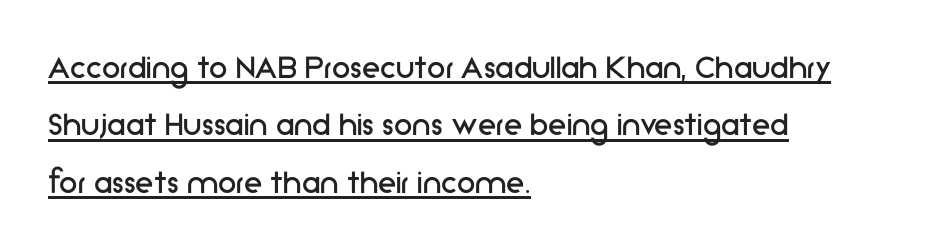
{"serif": "no", "italic": "no", "bold": "no", "weight": "regular", "width": "normal", "stroke_contrast": "low", "x_height": "medium", "monospaced": "no", "underline": "yes", "align": "left", "line_spacing": "normal", "line_spacing_ratio": 1.55, "letter_spacing": "normal", "letter_spacing_em": 0.0, "glyph_px": 37}
